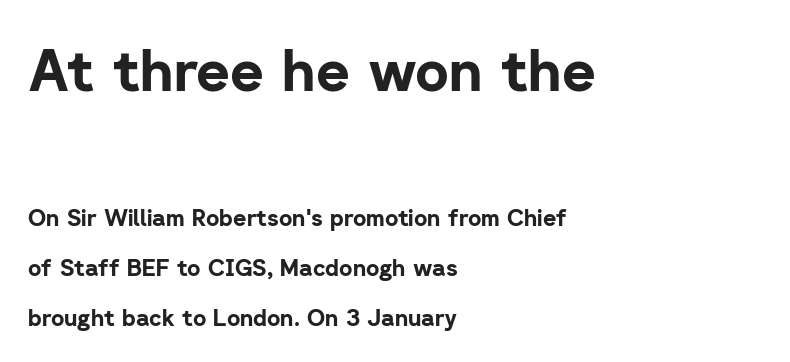
The image shows 58 px bold sans-serif type, upright; set left-aligned, loose line spacing (2.18x), normal letter spacing, not underlined; the first (top) block is 2.52x larger; low stroke contrast and a medium x-height.
